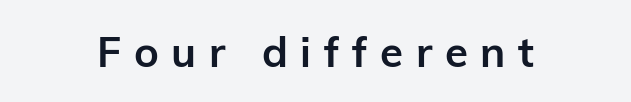
Posture: upright roman. Chunky letters — that's bold for sure. Does the type have serifs? No, each stem ends abruptly. The glyphs are unaccompanied by any horizontal stroke below them. A typesetter would call this proportional, since set widths differ per character.
